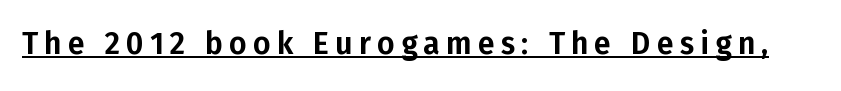
Q: Is the text italic (slanted)? A: No, it is upright.
Q: Is the typeface a serif or a sans-serif typeface? A: Sans-serif.
Q: Is the text underlined? A: Yes.
Q: Is the spacing between letters normal or unusually wide? A: Unusually wide.
Q: Width (condensed, normal, or wide)? A: Normal.
Q: Stroke contrast? A: Low.
Q: x-height? A: Medium.
Q: Monospaced? A: No.
